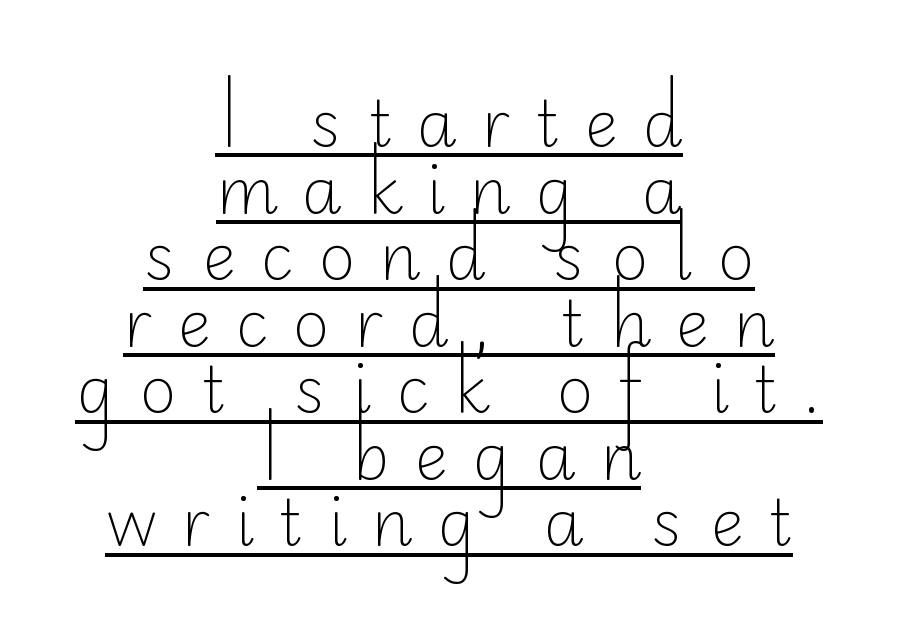
The image shows 64 px light sans-serif type, upright; set centered, tight line spacing (1.04x), unusually wide letter spacing (+0.38 em), underlined; low stroke contrast and a small x-height.
